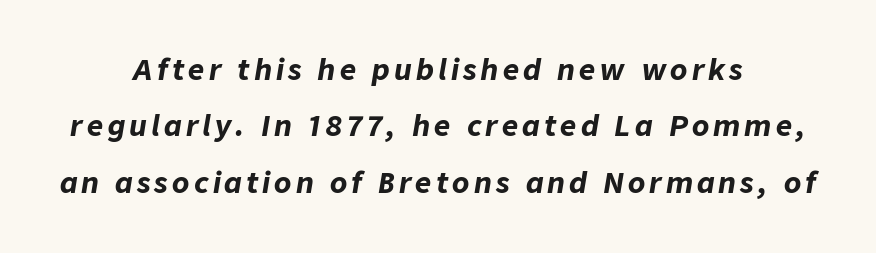
Line spacing here is loose. Emphasis by weight is at full strength: bold. Italic: yes, the glyphs are oblique. This rendering uses center alignment, leaving both contours irregular but symmetric. Beneath every word, the page is bare. You could not count columns in this text — the font is proportionally spaced.
